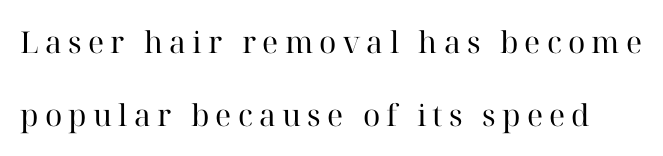
The letters stand straight up with perfectly vertical stems. The face used here is proportionally spaced, like ordinary book or web type. What's the leading like? Stretched, with rows far apart. The text was rendered using a seriffed face with decorative stroke endings. The passage shown is not underscored anywhere. Stroke thickness stays within the range of a standard reading face or lighter.
